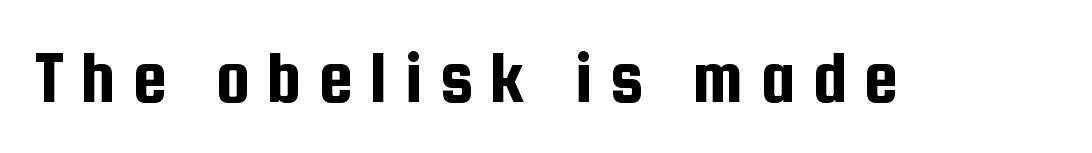
Q: Is the text italic (slanted)? A: No, it is upright.
Q: Is the typeface a serif or a sans-serif typeface? A: Sans-serif.
Q: Is the text underlined? A: No.
Q: Is the spacing between letters normal or unusually wide? A: Unusually wide.
Q: Width (condensed, normal, or wide)? A: Condensed.
Q: Stroke contrast? A: Low.
Q: x-height? A: Medium.
Q: Monospaced? A: No.
